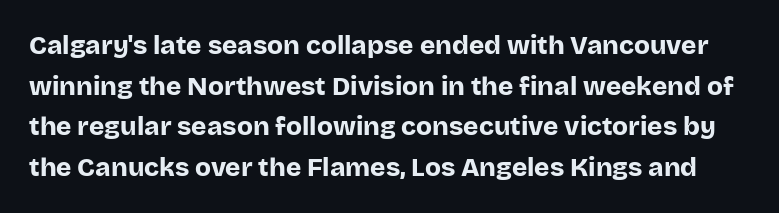
This block has exactly the height ordinary leading produces. Bold? Absolutely — the strokes are thick and heavy. The foot of each line stays bare and open. Inter-character spacing is left at the font's built-in metrics.
